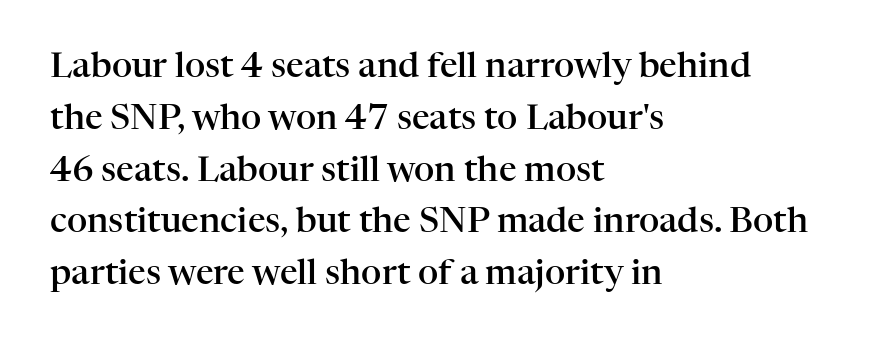
{"serif": "yes", "italic": "no", "bold": "semi", "weight": "semibold", "width": "normal", "stroke_contrast": "high", "x_height": "medium", "monospaced": "no", "underline": "no", "align": "left", "line_spacing": "normal", "line_spacing_ratio": 1.48, "letter_spacing": "normal", "letter_spacing_em": 0.0, "glyph_px": 35}
